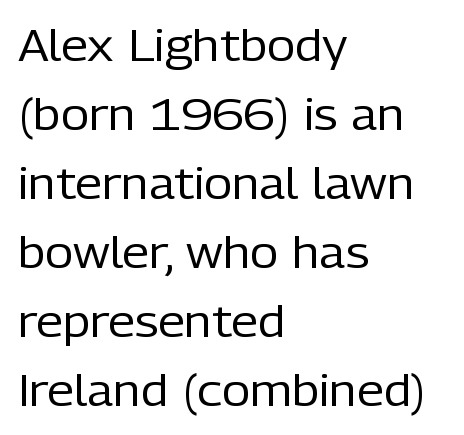
Horizontally, the lines are justified to the leading edge only. Lines of text with bare space underneath. The face looks like a standard text weight, possibly lighter. Note the varied advance widths — an 'i' is clearly narrower than an 'm'.
